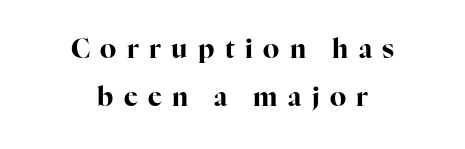
The image shows 26 px bold type, upright; set centered, line spacing 1.84x, unusually wide letter spacing (+0.4 em), not underlined.
